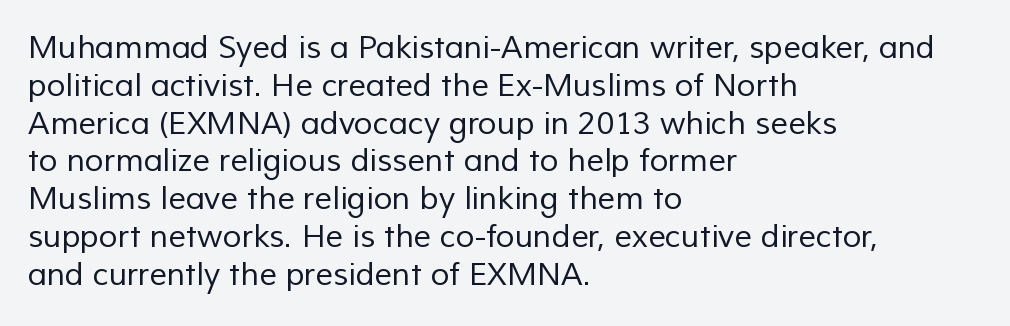
Q: Is the text bold? A: No.
Q: Is the typeface a serif or a sans-serif typeface? A: Sans-serif.
Q: Is the text underlined? A: No.
Q: How is the paragraph aligned? A: Left-aligned.
Q: Is the spacing between letters normal or unusually wide? A: Normal.
Q: Width (condensed, normal, or wide)? A: Normal.
Q: Stroke contrast? A: Low.
Q: x-height? A: Medium.
Q: Monospaced? A: No.
